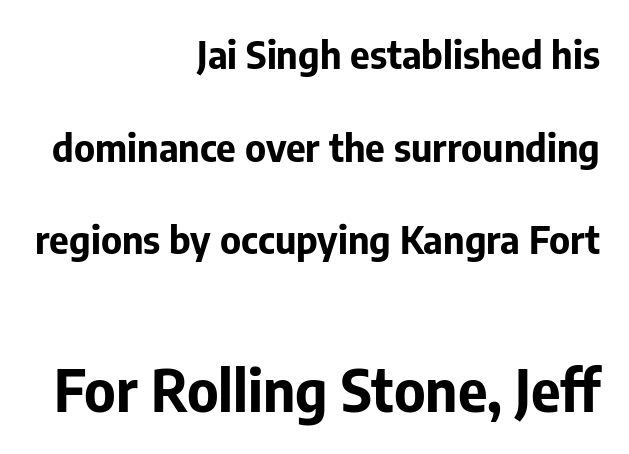
The image shows 57 px bold sans-serif type, upright; set right-aligned, loose line spacing (2.44x), normal letter spacing, not underlined; the second (bottom) block is 1.5x larger; low stroke contrast and a medium x-height.
